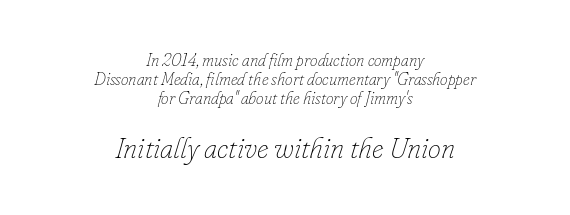
{"italic": "yes", "lean": "right", "slant_degrees": 16, "bold": "no", "weight": "thin", "width": "normal", "stroke_contrast": "low", "x_height": "small", "monospaced": "no", "underline": "no", "align": "center", "line_spacing": "tight", "line_spacing_ratio": 1.11, "letter_spacing": "normal", "letter_spacing_em": 0.0, "larger_block": "second", "size_ratio": 1.71, "glyph_px": 29}
